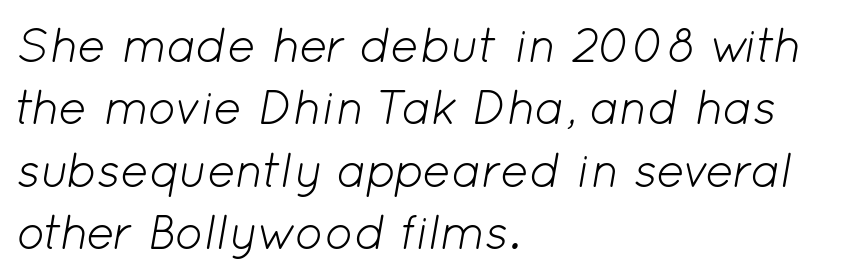
Q: Is the text bold? A: No.
Q: Is the text italic (slanted)? A: Yes, it leans right by about 12 degrees.
Q: Is the text underlined? A: No.
Q: How is the paragraph aligned? A: Left-aligned.
Q: Is the spacing between letters normal or unusually wide? A: Normal.
Q: Is the spacing between lines tight, normal or loose? A: Normal.
Q: Width (condensed, normal, or wide)? A: Normal.
Q: Stroke contrast? A: Low.
Q: x-height? A: Medium.
Q: Monospaced? A: No.
